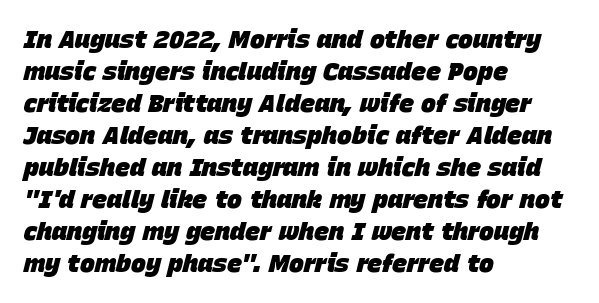
{"italic": "yes", "lean": "right", "slant_degrees": 15, "bold": "yes", "underline": "no", "align": "left", "line_spacing": "normal", "line_spacing_ratio": 1.28, "letter_spacing": "normal", "letter_spacing_em": 0.0, "glyph_px": 25}
